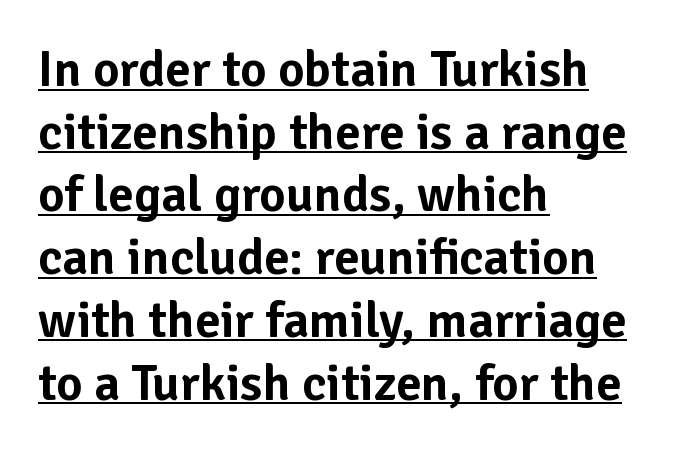
{"serif": "no", "italic": "no", "width": "normal", "stroke_contrast": "low", "x_height": "medium", "monospaced": "no", "underline": "yes", "align": "left", "line_spacing_ratio": 1.23, "letter_spacing": "normal", "letter_spacing_em": 0.0, "glyph_px": 51}
